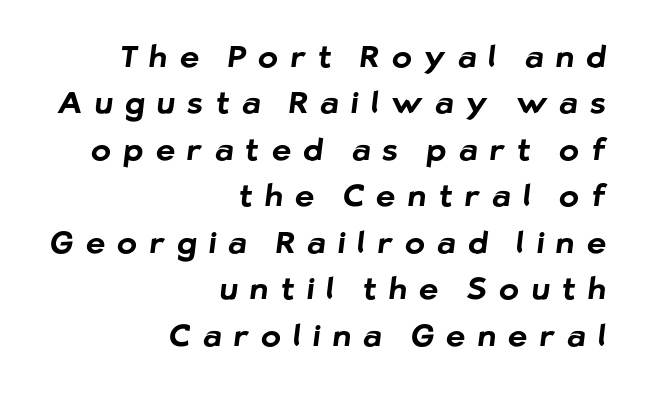
Horizontally, the lines are justified to the trailing edge only. A typesetter would call this proportional, since set widths differ per character. Note: no serifs on the glyphs. The vertical gap from one line to the next is medium.
